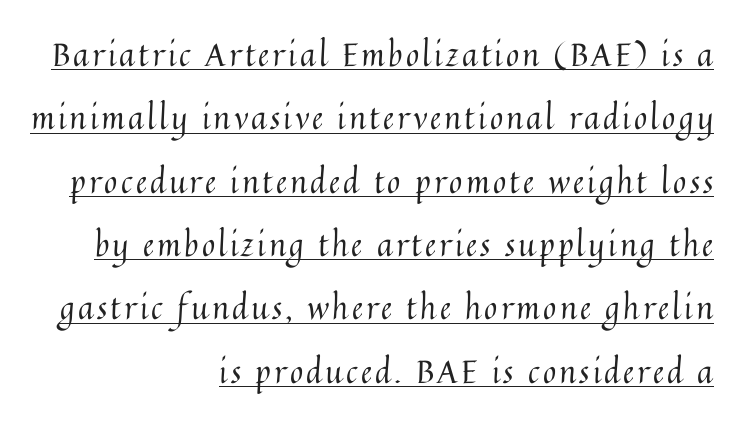
The image shows 32 px regular-weight type; set right-aligned, loose line spacing (1.98x), underlined; medium stroke contrast and a medium x-height.
